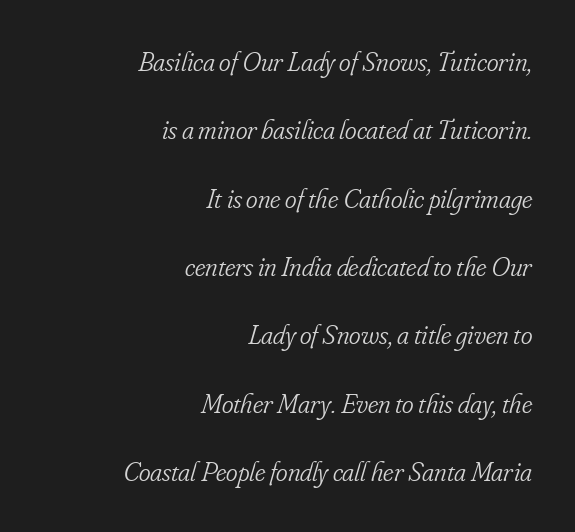
{"serif": "yes", "italic": "yes", "lean": "right", "slant_degrees": 16, "bold": "no", "weight": "light", "width": "condensed", "stroke_contrast": "low", "x_height": "small", "monospaced": "no", "underline": "no", "align": "right", "line_spacing": "loose", "line_spacing_ratio": 2.44, "letter_spacing": "normal", "letter_spacing_em": 0.0, "glyph_px": 28}
